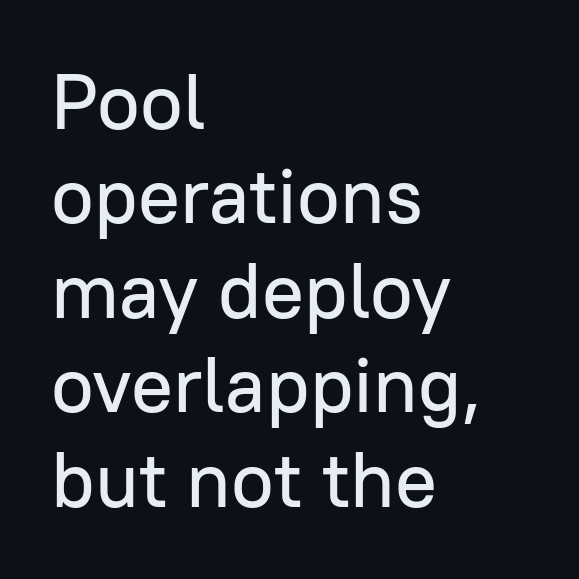
{"serif": "no", "italic": "no", "width": "normal", "stroke_contrast": "low", "x_height": "medium", "monospaced": "no", "underline": "no", "align": "left", "line_spacing_ratio": 1.21, "letter_spacing": "normal", "letter_spacing_em": 0.0, "glyph_px": 78}
